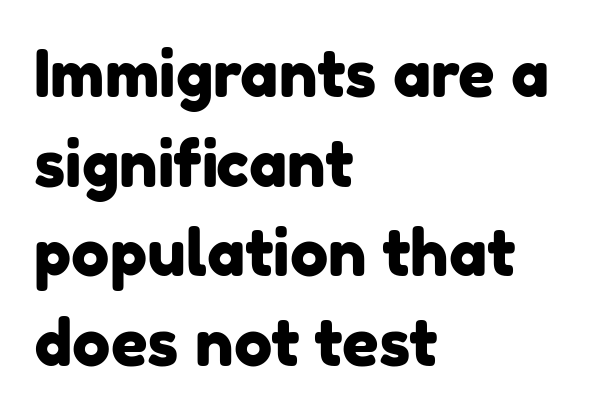
{"serif": "no", "width": "normal", "stroke_contrast": "low", "x_height": "medium", "monospaced": "no", "underline": "no", "align": "left", "line_spacing": "normal", "line_spacing_ratio": 1.4, "letter_spacing": "normal", "letter_spacing_em": 0.0, "glyph_px": 64}
